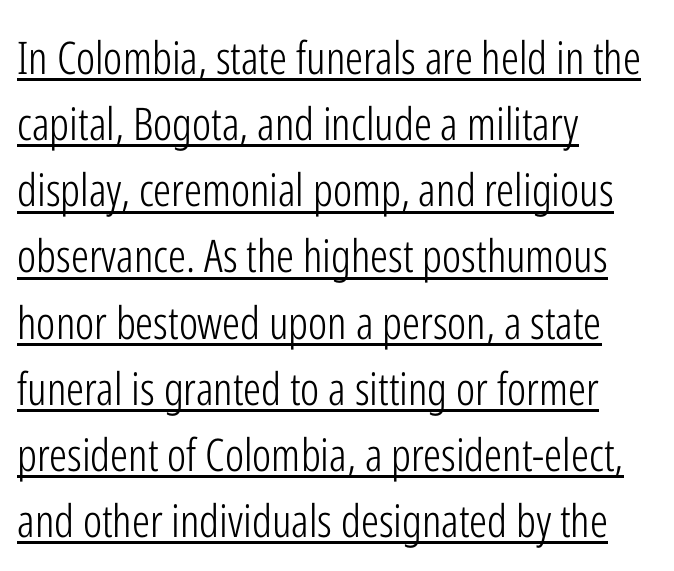
Proportional: the letters do not fall into vertical columns. Ordinary non-slanted type is in use. Ink coverage per letter is moderate at most. What stands out about the letter spacing? Nothing — it is the standard amount. Unlike a traditional serif, this face leaves its strokes unadorned. The face used here appears with an underline applied.
